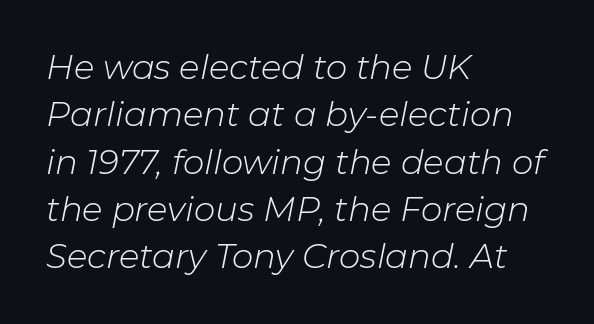
The image shows 34 px light type, italic (leaning right); set left-aligned, normal line spacing (1.39x), normal letter spacing, not underlined; low stroke contrast and a medium x-height.
